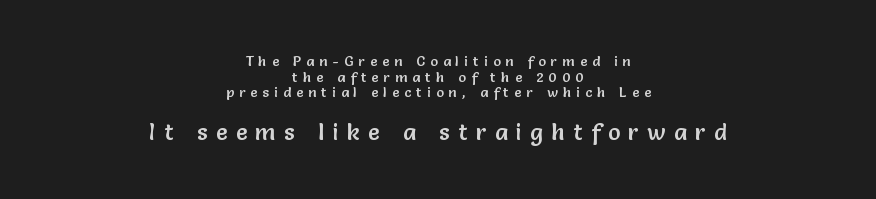
The image shows 23 px text type, upright; set centered, tight line spacing (1.11x), unusually wide letter spacing (+0.37 em), not underlined; the second (bottom) block is 1.64x larger.
